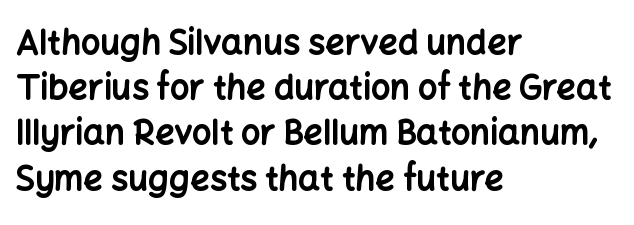
Q: Is the text bold? A: Yes.
Q: Is the text italic (slanted)? A: No, it is upright.
Q: Is the typeface a serif or a sans-serif typeface? A: Sans-serif.
Q: Is the text underlined? A: No.
Q: How is the paragraph aligned? A: Left-aligned.
Q: Is the spacing between letters normal or unusually wide? A: Normal.
Q: Is the spacing between lines tight, normal or loose? A: Normal.
Q: Width (condensed, normal, or wide)? A: Normal.
Q: Stroke contrast? A: Low.
Q: x-height? A: Medium.
Q: Monospaced? A: No.
